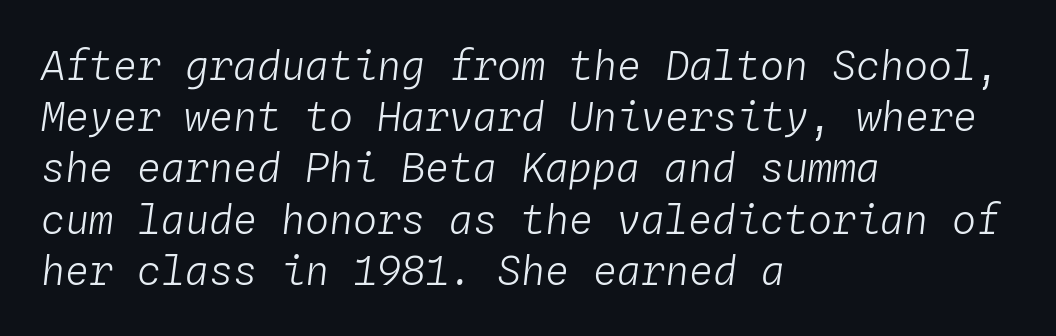
These lines stack with their left ends in a neat column. Rows of type keep a routine distance in the vertical direction. Is the letter spacing exaggerated? No — it looks like the ordinary default. Is this a fixed-width face? Yes — each glyph sits in an identical cell.
